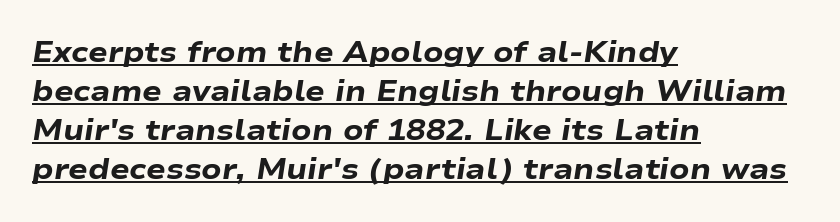
Q: Is the text bold? A: Yes.
Q: Is the text italic (slanted)? A: Yes, it leans right by about 9 degrees.
Q: Is the text underlined? A: Yes.
Q: How is the paragraph aligned? A: Left-aligned.
Q: Is the spacing between letters normal or unusually wide? A: Normal.
Q: Is the spacing between lines tight, normal or loose? A: Normal.
Q: Width (condensed, normal, or wide)? A: Wide.
Q: Stroke contrast? A: Low.
Q: x-height? A: Medium.
Q: Monospaced? A: No.
